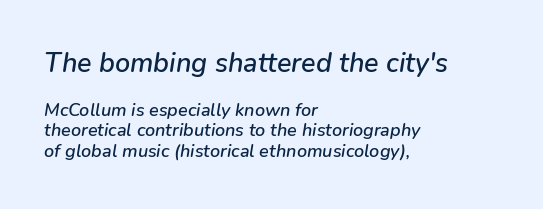
The specimen omits any rule beneath the text block's lines. Is the letter spacing exaggerated? No — it looks like the ordinary default. The specimen reads as italic at a glance. All the whitespace from short lines collects on the right.
